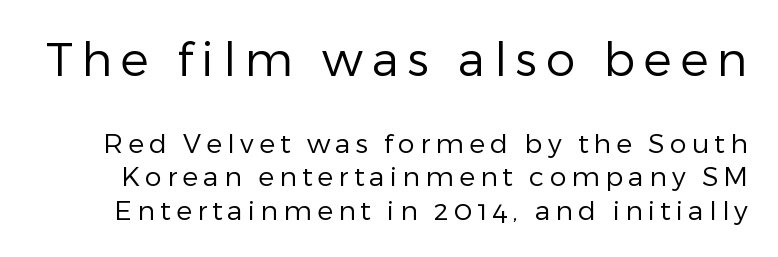
This sample uses an upright cut, with every glyph sitting square on the baseline. Each letter keeps its own natural width here, so spacing adapts to shape. The strip under each line holds only bare page. Summary of weight: not heavy and not bold.
